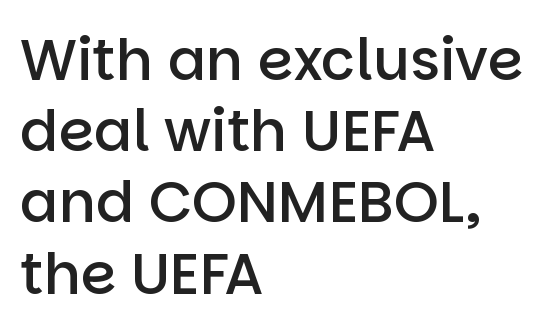
{"serif": "no", "italic": "no", "bold": "semi", "weight": "semibold", "width": "normal", "stroke_contrast": "low", "x_height": "large", "monospaced": "no", "underline": "no", "align": "left", "line_spacing": "normal", "line_spacing_ratio": 1.25, "letter_spacing": "normal", "letter_spacing_em": 0.0, "glyph_px": 57}
